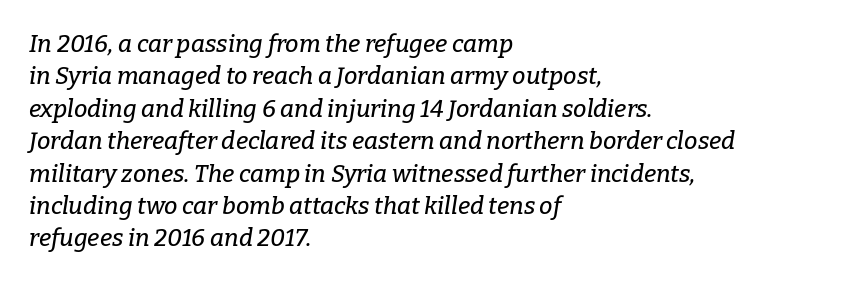
{"italic": "yes", "lean": "right", "slant_degrees": 9, "underline": "no", "align": "left", "line_spacing": "normal", "line_spacing_ratio": 1.35, "letter_spacing": "normal", "letter_spacing_em": 0.0, "glyph_px": 24}
